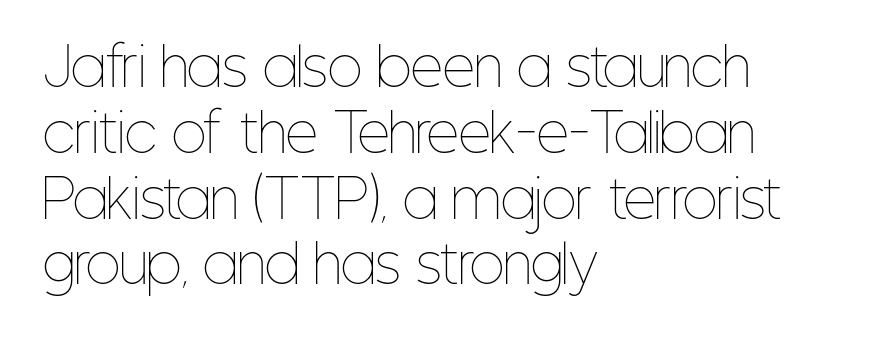
The image shows 51 px thin, condensed type, upright; set left-aligned, normal line spacing (1.29x), normal letter spacing, not underlined; low stroke contrast and a medium x-height.
